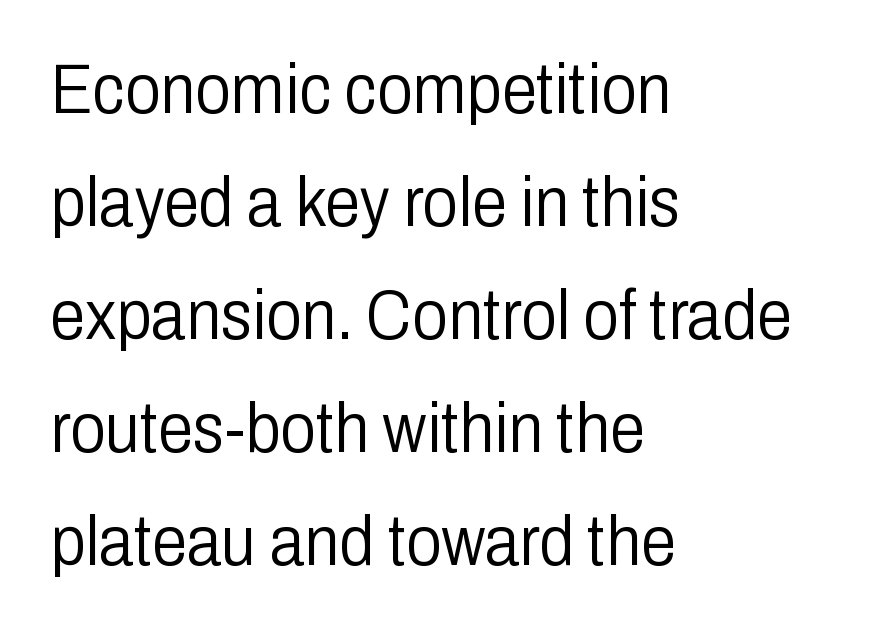
The image shows 71 px light, condensed sans-serif type, upright; set left-aligned, normal line spacing (1.59x), normal letter spacing, not underlined; low stroke contrast and a medium x-height.
